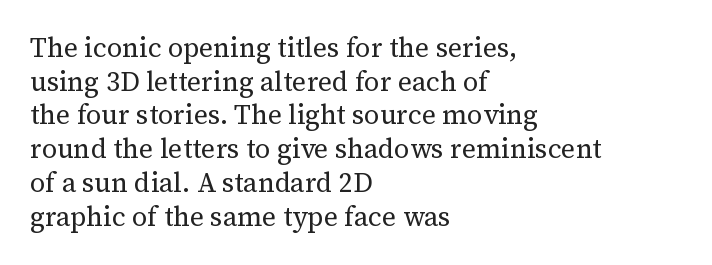
Whoever set this chose a conventional vertical rhythm. Each stroke keeps to a modest, everyday thickness or less. Is there any slant? The stems are plumb. Any mark beneath the type? The region is blank. Horizontal alignment here is leftward, the default for most running prose.
